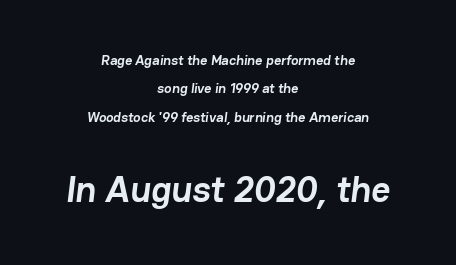
Vertical spacing — loose. Students, this is bold: see how much ink each stroke carries. Caption: multi-line text, centered on the measure. Words appear dense and cohesive because spacing is normal. The more generous point size was reserved for the lower chunk.
